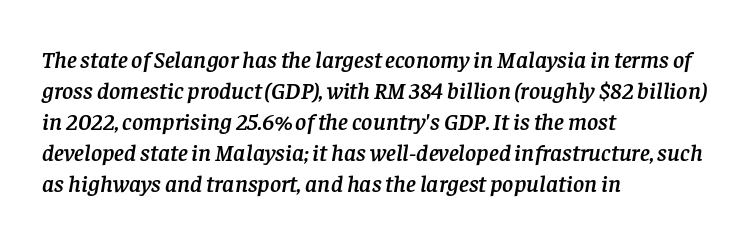
The image shows 24 px text type, italic (leaning right); set left-aligned, normal line spacing (1.29x), normal letter spacing, not underlined.
